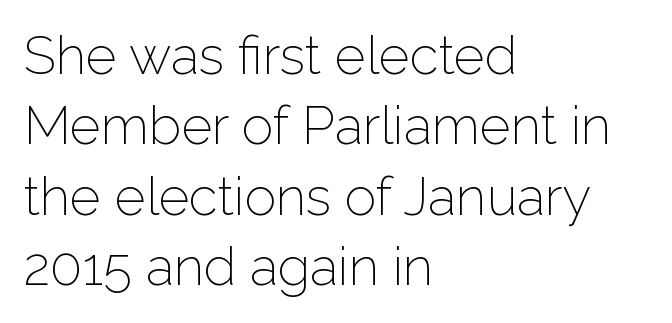
The image shows 53 px light sans-serif type, upright; set left-aligned, normal line spacing (1.33x), normal letter spacing, not underlined; low stroke contrast and a medium x-height.
